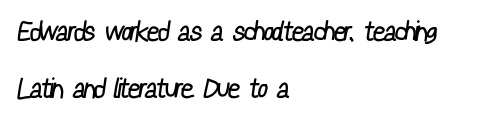
{"bold": "no", "underline": "no", "align": "left", "line_spacing": "loose", "line_spacing_ratio": 2.1, "letter_spacing": "normal", "letter_spacing_em": 0.0, "glyph_px": 27}
